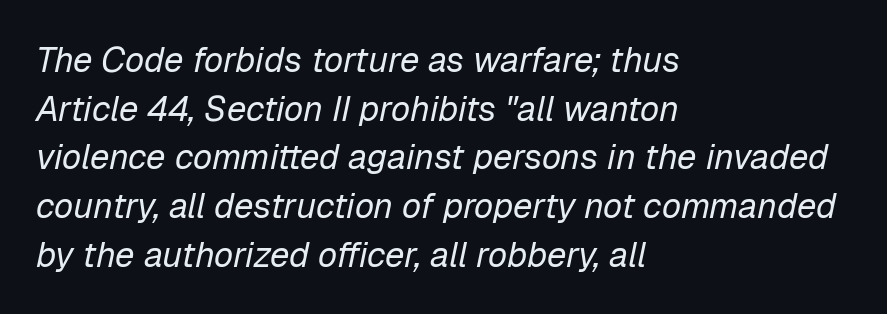
Each line starts at the same left margin while the right side varies. The lines sit at an ordinary, default distance from one another. The face looks like a standard text weight, possibly lighter. Tracking here is standard; glyphs follow each other at the usual distance. Italic? Definitely — the glyphs are oblique. These lines are rendered in a variable-pitch font.
